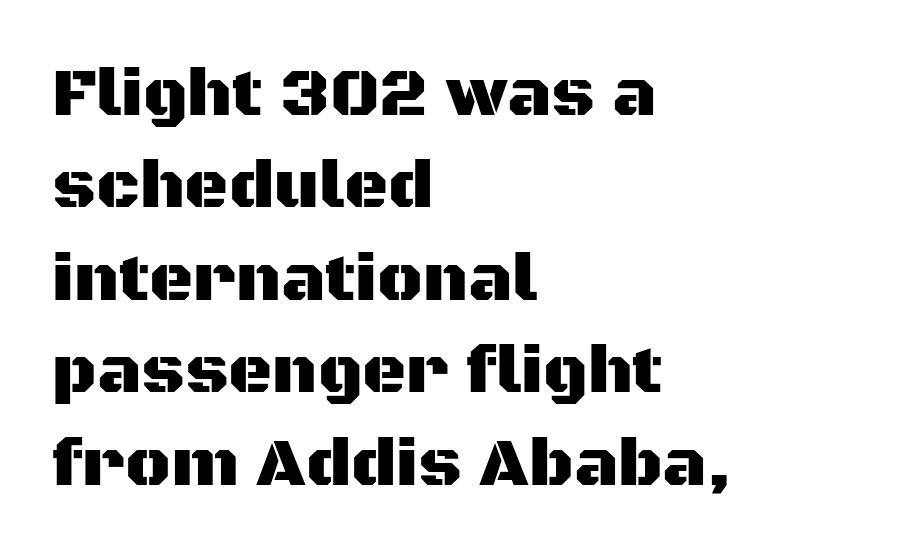
Normally led — the rows are evenly, conventionally spaced. The letterforms sit shoulder to shoulder at normal distance. Is this a sans? Yes — the strokes have no serifs. Where is the straight margin? On the left. Rule under the text: the space is simply empty. It's the straight-up-and-down kind of type.
